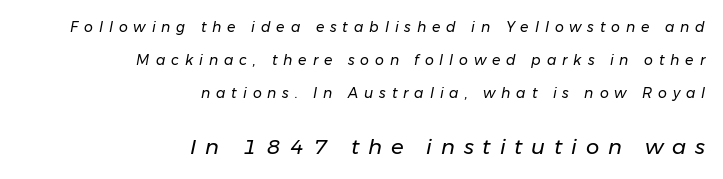
Q: Is the text bold? A: No.
Q: Is the text italic (slanted)? A: Yes, it leans right by about 11 degrees.
Q: Is the text underlined? A: No.
Q: How is the paragraph aligned? A: Right-aligned.
Q: Is the spacing between letters normal or unusually wide? A: Unusually wide.
Q: Is the spacing between lines tight, normal or loose? A: Loose.
Q: Which block of text is set in a larger size, the first (top) or the second (bottom)? A: The second (bottom) one.
